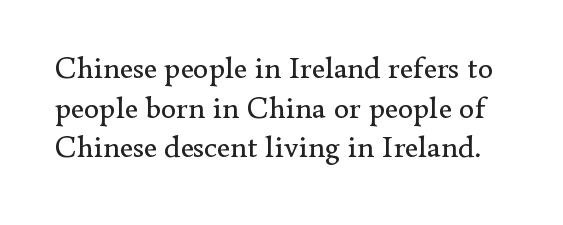
Q: Is the text bold? A: No.
Q: Is the text italic (slanted)? A: No, it is upright.
Q: Is the typeface a serif or a sans-serif typeface? A: Serif.
Q: Is the text underlined? A: No.
Q: Is the spacing between letters normal or unusually wide? A: Normal.
Q: Is the spacing between lines tight, normal or loose? A: Normal.
Q: Width (condensed, normal, or wide)? A: Normal.
Q: Stroke contrast? A: Low.
Q: x-height? A: Small.
Q: Monospaced? A: No.
